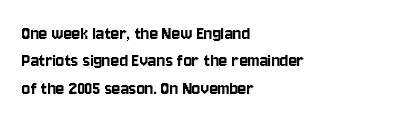
{"italic": "no", "underline": "no", "align": "left", "line_spacing": "normal", "line_spacing_ratio": 1.37, "letter_spacing": "normal", "letter_spacing_em": 0.0, "glyph_px": 20}
